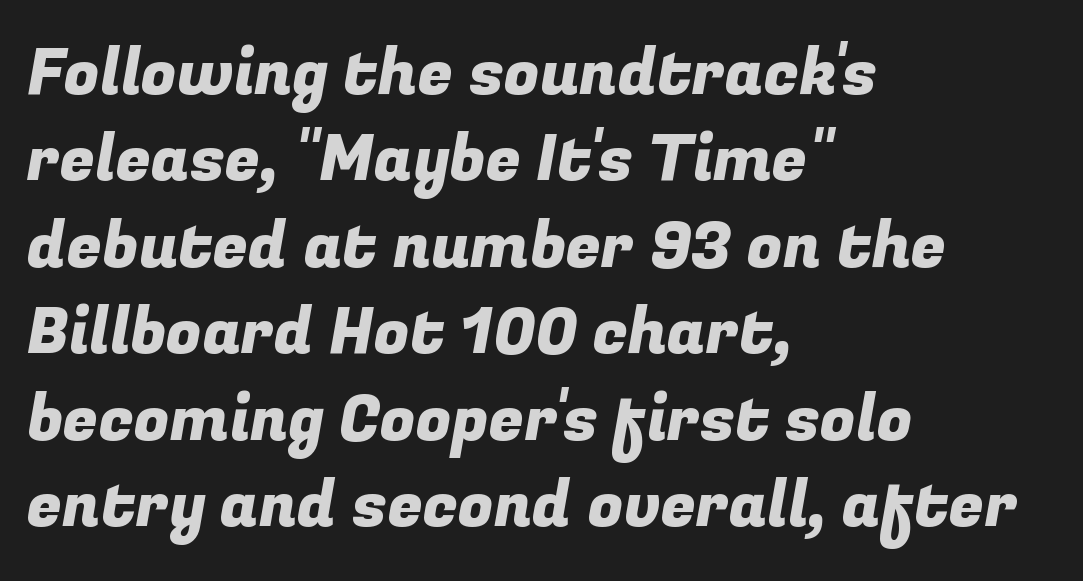
The paragraph shown leans on its left margin. The face used here is rendered with its standard letterfit. A clean baseline with only descenders dipping below it. Proportional: the letters do not fall into vertical columns. The passage shown is typeset with a sans-serif family.
